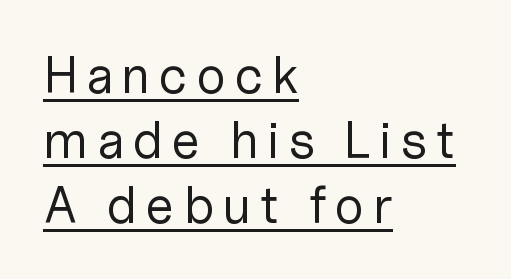
The image shows 52 px regular-weight sans-serif type, upright; set left-aligned, normal line spacing (1.25x), underlined; low stroke contrast and a medium x-height.
